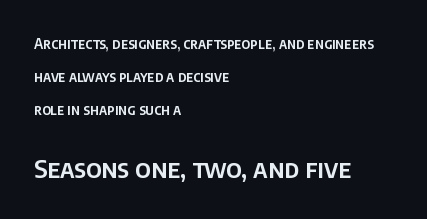
If you drew a line through each stem, it would be perfectly vertical. Casual observation: everything's shoved over to the left. Lines of text with bare space underneath. You could call the tracking neutral — neither tight nor loose.
